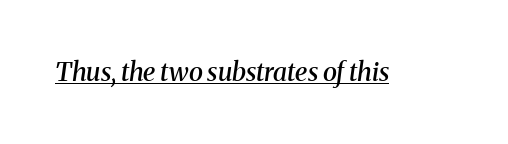
The image shows 26 px text type, italic (leaning right); set normal letter spacing, underlined.
